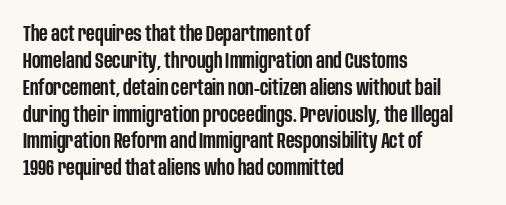
Letters rest on an invisible, unmarked baseline. Notice how the stems are strictly vertical — no italics here. In terms of letterspacing, this is plain default setting. This is moderately heavy type, rendered in semibold. Reading down the block, your eye returns to a fixed left position each line.
